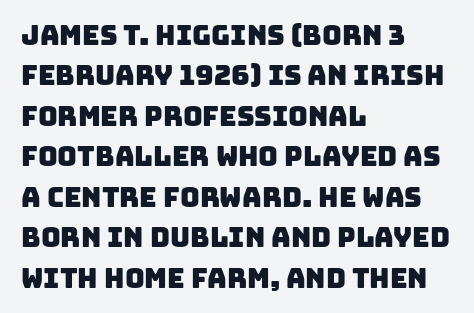
The image shows 27 px text type; set left-aligned, normal line spacing (1.5x), normal letter spacing, not underlined.
